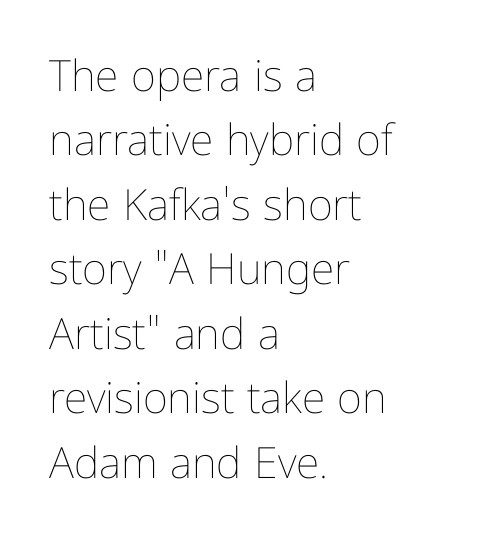
{"italic": "no", "bold": "no", "weight": "thin", "width": "condensed", "stroke_contrast": "low", "x_height": "medium", "monospaced": "no", "underline": "no", "align": "left", "line_spacing": "normal", "line_spacing_ratio": 1.5, "letter_spacing": "normal", "letter_spacing_em": 0.0, "glyph_px": 43}
